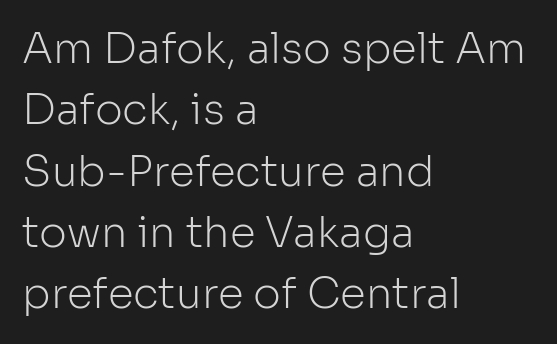
Q: Is the text bold? A: No.
Q: Is the text italic (slanted)? A: No, it is upright.
Q: Is the typeface a serif or a sans-serif typeface? A: Sans-serif.
Q: Is the text underlined? A: No.
Q: How is the paragraph aligned? A: Left-aligned.
Q: Is the spacing between letters normal or unusually wide? A: Normal.
Q: Is the spacing between lines tight, normal or loose? A: Normal.
Q: Width (condensed, normal, or wide)? A: Normal.
Q: Stroke contrast? A: Low.
Q: x-height? A: Medium.
Q: Monospaced? A: No.
